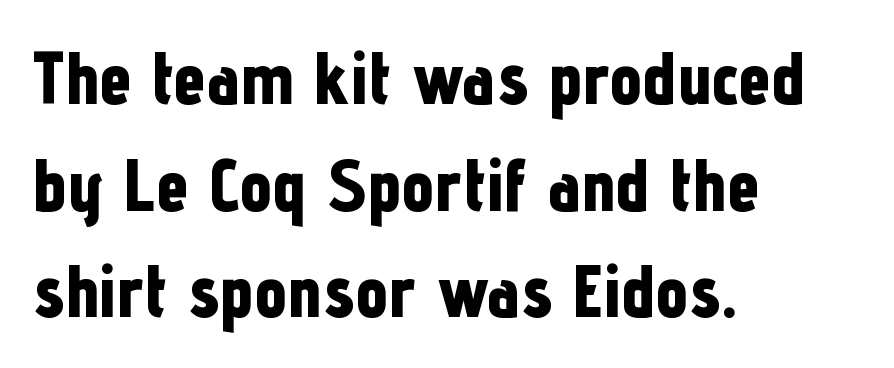
The image shows 73 px bold, condensed sans-serif type, upright; set left-aligned, normal line spacing (1.46x), normal letter spacing, not underlined; low stroke contrast and a medium x-height.
